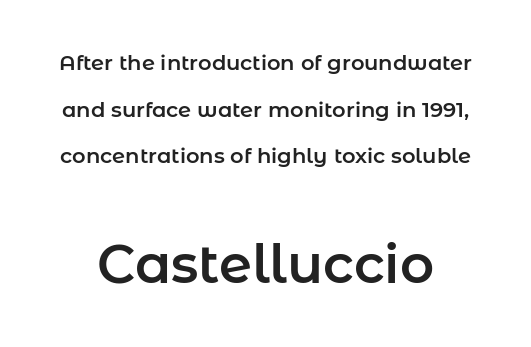
The image shows 53 px sans-serif type, upright; set loose line spacing (2.22x), normal letter spacing, not underlined; the second (bottom) block is 2.52x larger; low stroke contrast and a medium x-height.
